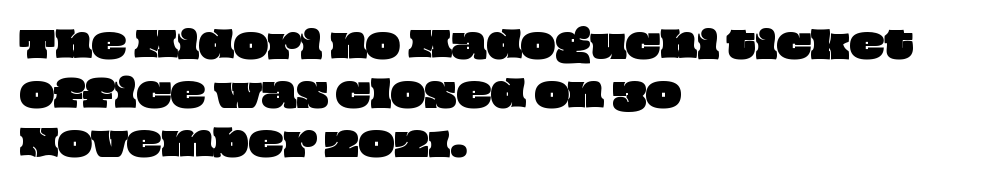
The image shows 36 px wide type; set left-aligned, normal line spacing (1.36x), normal letter spacing, not underlined; low stroke contrast and a large x-height.
